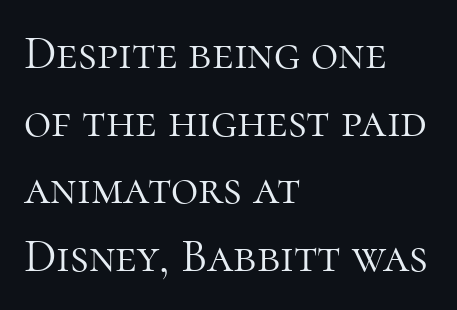
Weight: regular or lighter. Think of a printed novel: that variable character pitch is what you see here. What kind of face is this? One with serifs. Normally led — the rows are evenly, conventionally spaced. Designer's note — italics off, roman on.
